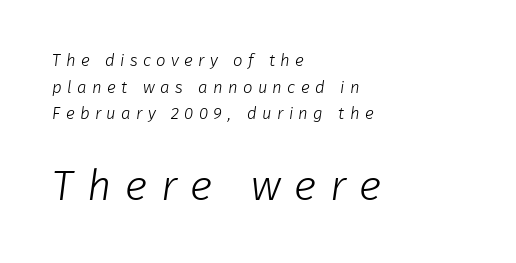
{"serif": "no", "bold": "no", "weight": "light", "width": "normal", "stroke_contrast": "low", "x_height": "medium", "monospaced": "no", "underline": "no", "align": "left", "line_spacing": "normal", "line_spacing_ratio": 1.57, "letter_spacing": "wide", "letter_spacing_em": 0.31, "larger_block": "second", "size_ratio": 2.53, "glyph_px": 43}
